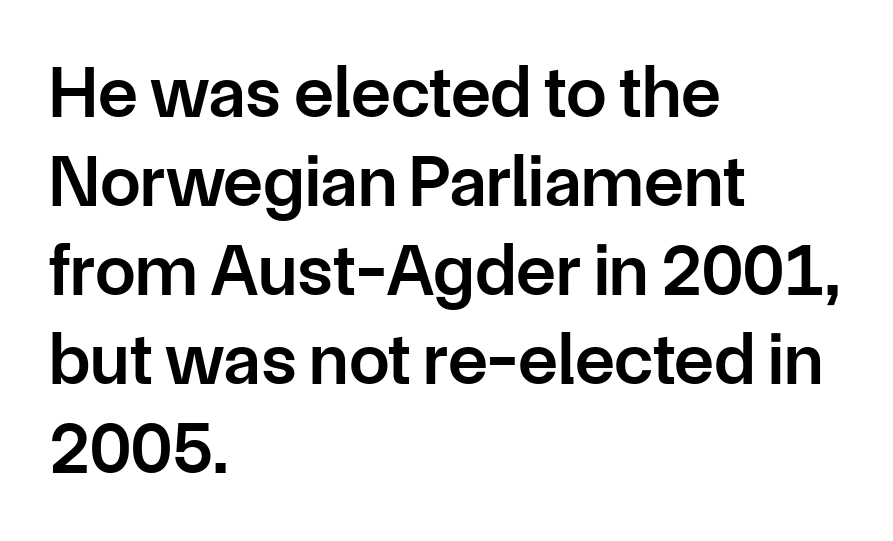
The image shows 73 px semibold sans-serif type, upright; set left-aligned, line spacing 1.22x, normal letter spacing, not underlined; low stroke contrast and a medium x-height.
